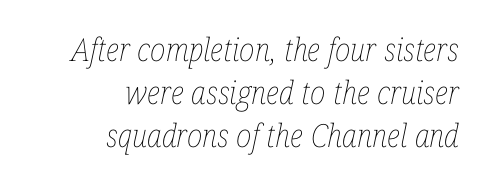
Q: Is the text bold? A: No.
Q: Is the text italic (slanted)? A: Yes, it leans right by about 12 degrees.
Q: Is the text underlined? A: No.
Q: How is the paragraph aligned? A: Right-aligned.
Q: Is the spacing between letters normal or unusually wide? A: Normal.
Q: Is the spacing between lines tight, normal or loose? A: Normal.
Q: Width (condensed, normal, or wide)? A: Condensed.
Q: Stroke contrast? A: Low.
Q: x-height? A: Medium.
Q: Monospaced? A: No.
